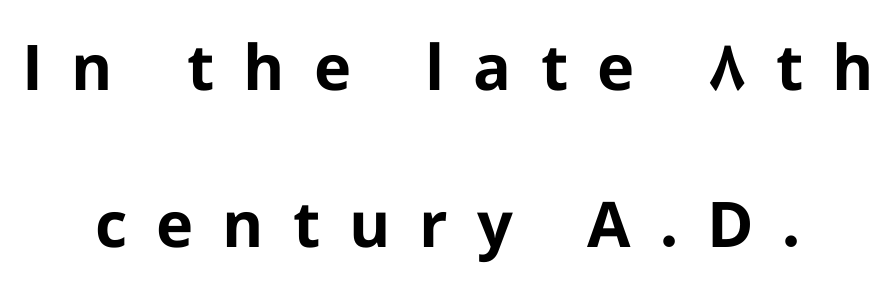
Q: Is the text bold? A: Yes.
Q: Is the text italic (slanted)? A: No, it is upright.
Q: Is the typeface a serif or a sans-serif typeface? A: Sans-serif.
Q: Is the text underlined? A: No.
Q: How is the paragraph aligned? A: Centered.
Q: Is the spacing between letters normal or unusually wide? A: Unusually wide.
Q: Is the spacing between lines tight, normal or loose? A: Loose.
Q: Width (condensed, normal, or wide)? A: Normal.
Q: Stroke contrast? A: Low.
Q: x-height? A: Medium.
Q: Monospaced? A: No.
